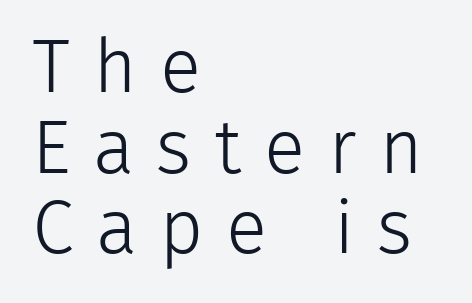
{"serif": "no", "italic": "no", "bold": "no", "weight": "light", "width": "normal", "stroke_contrast": "low", "x_height": "medium", "monospaced": "no", "underline": "no", "align": "left", "line_spacing": "tight", "line_spacing_ratio": 1.06, "letter_spacing": "wide", "letter_spacing_em": 0.3, "glyph_px": 76}
